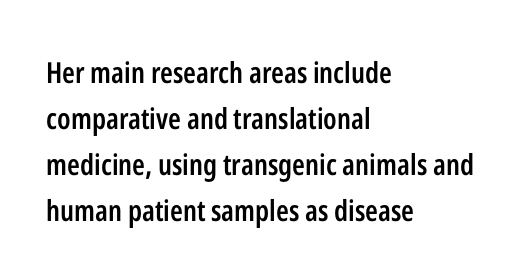
{"serif": "no", "italic": "no", "bold": "semi", "weight": "semibold", "width": "condensed", "stroke_contrast": "low", "x_height": "medium", "monospaced": "no", "underline": "no", "align": "left", "line_spacing": "normal", "line_spacing_ratio": 1.59, "letter_spacing": "normal", "letter_spacing_em": 0.0, "glyph_px": 29}
